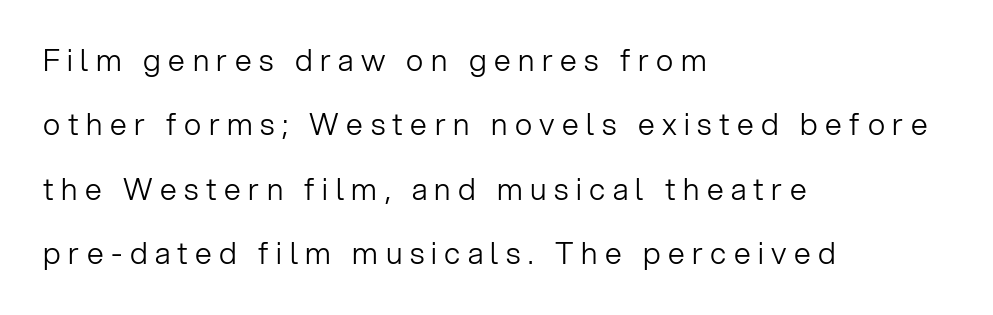
Airy leading. How are the letters spaced? Widely, with obvious added tracking. Nope, no serifs anywhere on these letters. Teacher's note: observe the even left margin — that is flush-left alignment. Bare-footed words on every line.
